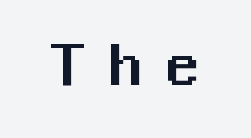
Q: Is the text italic (slanted)? A: No, it is upright.
Q: Is the typeface a serif or a sans-serif typeface? A: Sans-serif.
Q: Is the text underlined? A: No.
Q: Is the spacing between letters normal or unusually wide? A: Unusually wide.
Q: Width (condensed, normal, or wide)? A: Normal.
Q: Stroke contrast? A: Medium.
Q: x-height? A: Medium.
Q: Monospaced? A: No.
